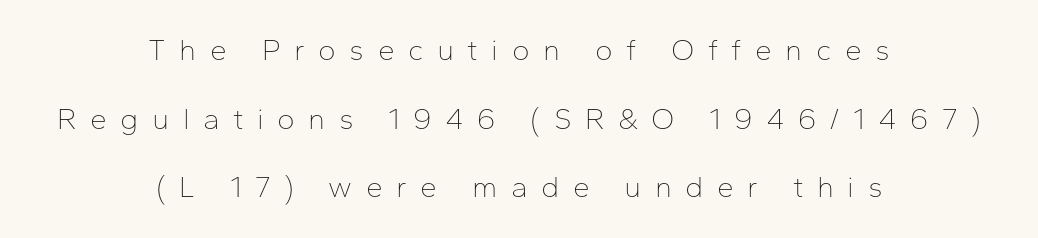
Note the varied advance widths — an 'i' is clearly narrower than an 'm'. Between one letter and the next there's a generous, obvious gap. Italic? Not at all — the glyphs are vertical. Any mark beneath the type? The region is blank. Neither beginnings nor endings align; midpoints do.
